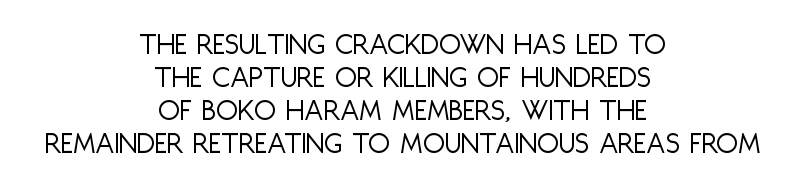
Stroke terminals: plain, sans-serif. The string is rendered with underlining switched off. The designer dialed line spacing down below the default. Stems here are at most as thick as an everyday book face.
